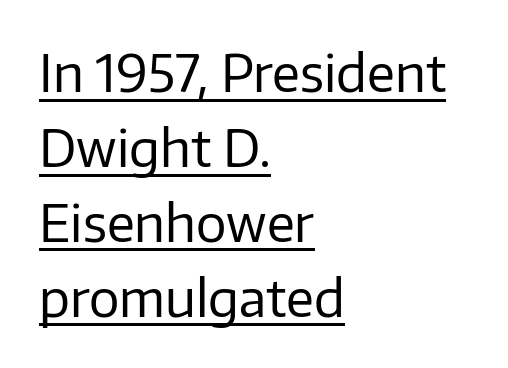
Nobody touched the tracking dial on this one. The rag falls on the right side of this text block. The lettering is marked with a stroke running underneath it. Style check: upright. The passage shown is typed in a proportional face where columns would drift.
